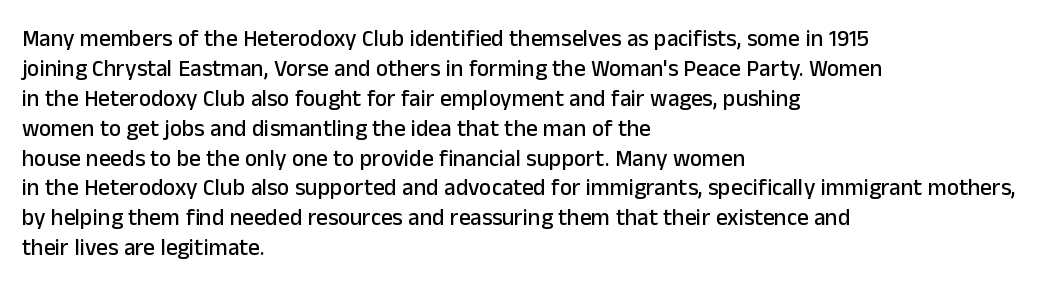
The rendering keeps characters at their native spacing. The string is rendered with underlining switched off. It's the straight-up-and-down kind of type. The paragraph has a hard left edge and a soft right edge. One glance says typical: line gaps are just what's usual.
